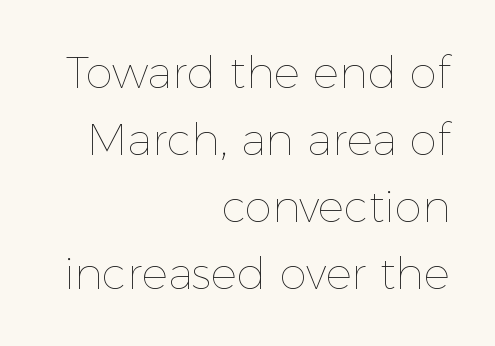
The image shows 44 px thin type, upright; set right-aligned, normal line spacing (1.52x), normal letter spacing, not underlined; a medium x-height.
